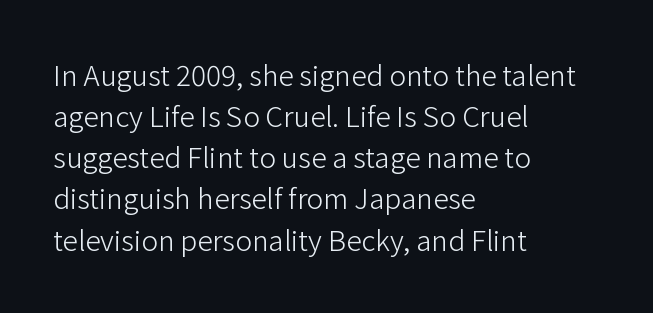
{"serif": "no", "italic": "no", "bold": "no", "weight": "light", "width": "normal", "stroke_contrast": "low", "x_height": "medium", "monospaced": "no", "underline": "no", "align": "left", "line_spacing": "normal", "line_spacing_ratio": 1.47, "letter_spacing": "normal", "letter_spacing_em": 0.0, "glyph_px": 28}
